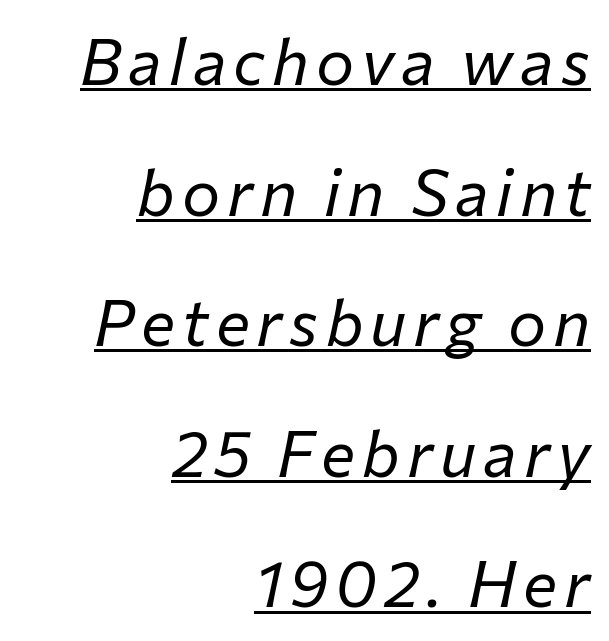
{"italic": "yes", "lean": "right", "slant_degrees": 12, "bold": "no", "weight": "regular", "width": "normal", "stroke_contrast": "low", "x_height": "medium", "monospaced": "no", "underline": "yes", "align": "right", "line_spacing": "loose", "line_spacing_ratio": 2.04, "glyph_px": 64}
